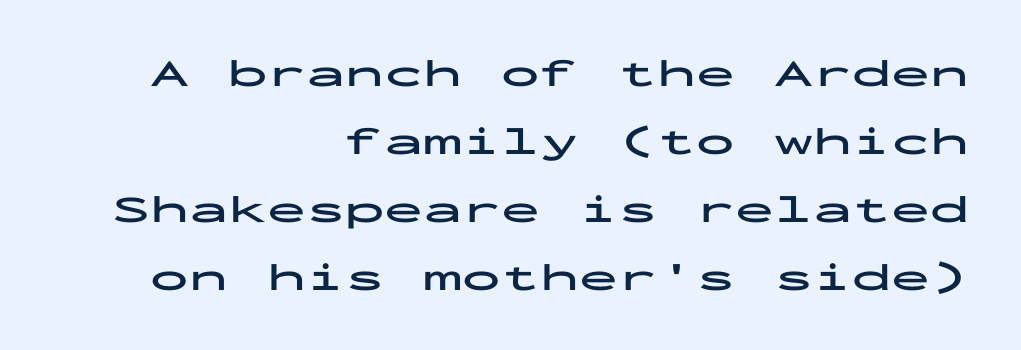
Glance below the letters and you will spot only blank space. Inter-character spacing is left at the font's built-in metrics. Every stem runs plumb, perpendicular to the baseline. The rendering uses typewriter-style spacing with identical character cells.
